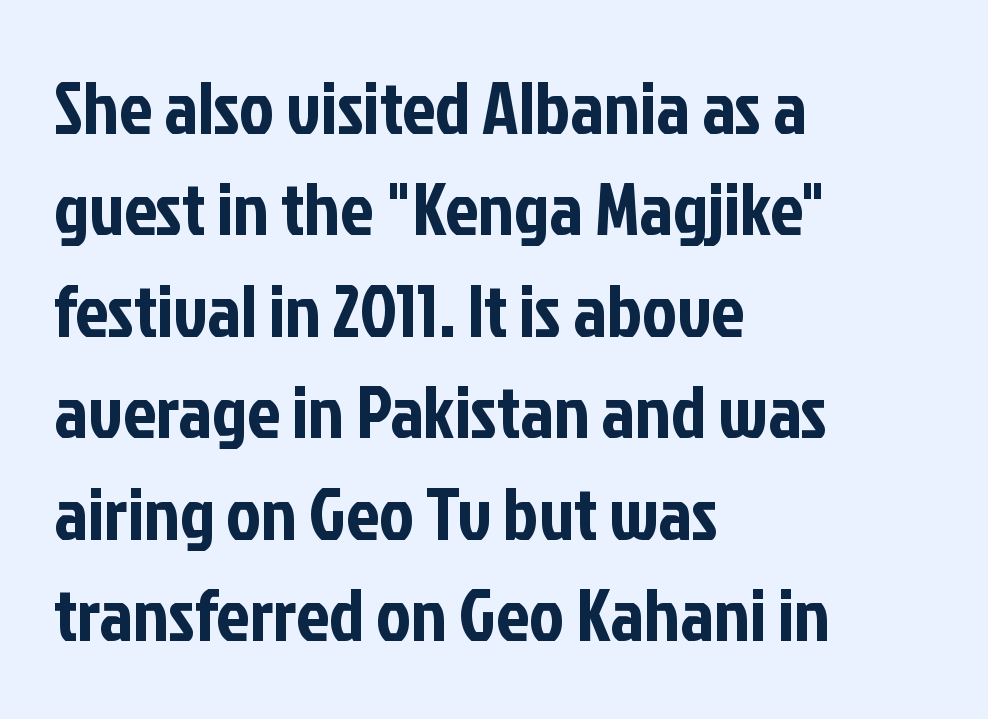
Is this a fixed-width face? No — the glyphs have proportional, varying widths. Note: no serifs on the glyphs. How would I describe the line gaps? Plain and ordinary. Letters rest on an invisible, unmarked baseline.
